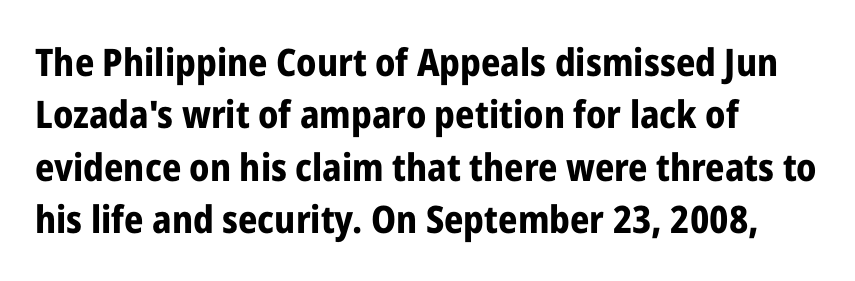
The image shows 38 px bold, condensed sans-serif type, upright; set left-aligned, normal line spacing (1.38x), normal letter spacing, not underlined; low stroke contrast and a medium x-height.
